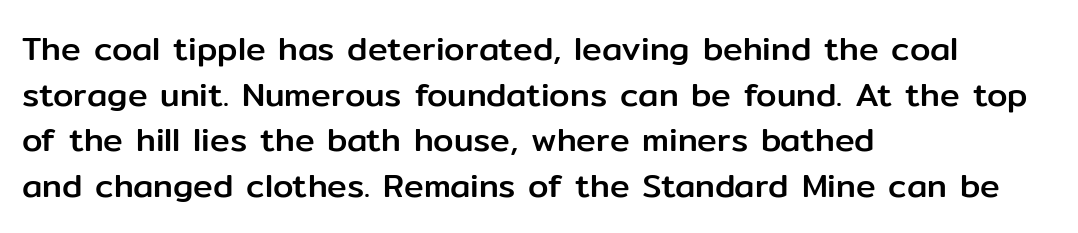
Q: Is the text italic (slanted)? A: No, it is upright.
Q: Is the typeface a serif or a sans-serif typeface? A: Sans-serif.
Q: Is the text underlined? A: No.
Q: How is the paragraph aligned? A: Left-aligned.
Q: Is the spacing between letters normal or unusually wide? A: Normal.
Q: Is the spacing between lines tight, normal or loose? A: Normal.
Q: Width (condensed, normal, or wide)? A: Normal.
Q: Stroke contrast? A: Low.
Q: x-height? A: Medium.
Q: Monospaced? A: No.
